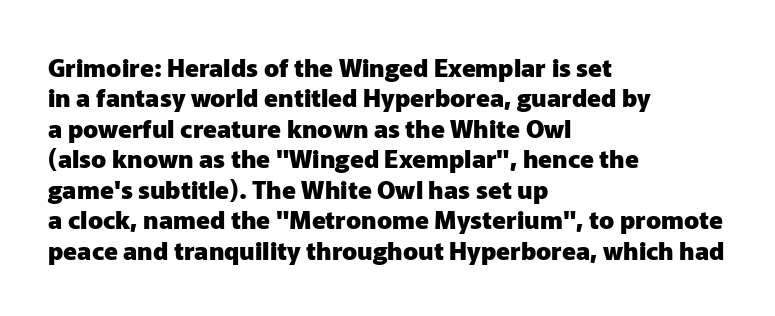
Q: Is the text bold? A: Yes.
Q: Is the text italic (slanted)? A: No, it is upright.
Q: Is the text underlined? A: No.
Q: How is the paragraph aligned? A: Left-aligned.
Q: Is the spacing between letters normal or unusually wide? A: Normal.
